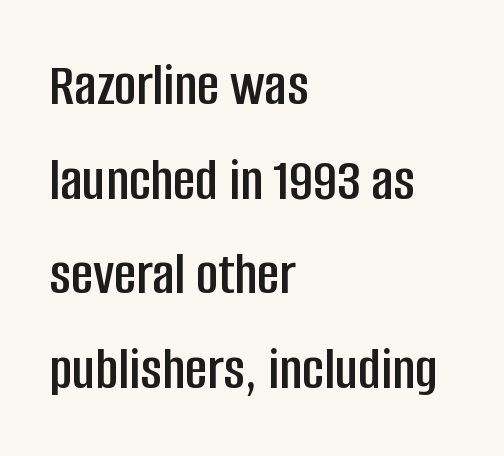
The image shows 61 px condensed sans-serif type, upright; set left-aligned, normal line spacing (1.55x), normal letter spacing, not underlined; low stroke contrast and a large x-height.
